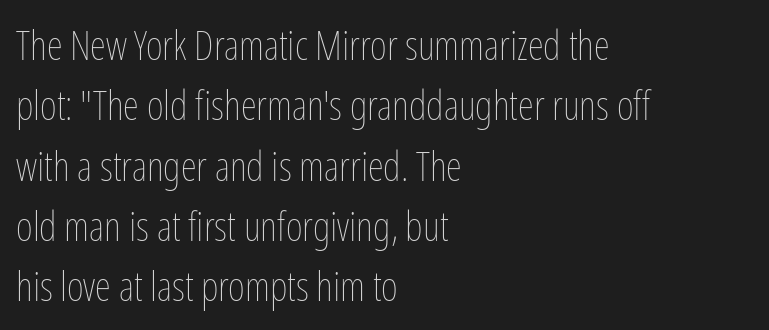
The image shows 41 px thin, condensed type, upright; set left-aligned, normal line spacing (1.47x), normal letter spacing, not underlined; low stroke contrast and a medium x-height.
